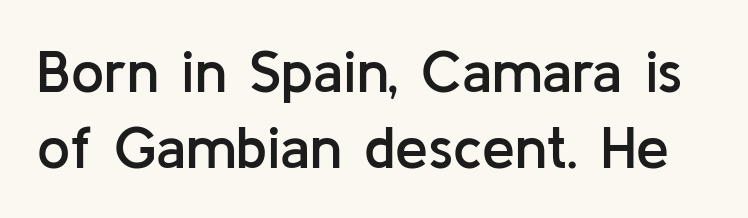
{"serif": "no", "italic": "no", "bold": "semi", "weight": "semibold", "width": "normal", "stroke_contrast": "low", "x_height": "medium", "monospaced": "no", "underline": "no", "line_spacing": "normal", "line_spacing_ratio": 1.28, "letter_spacing": "normal", "letter_spacing_em": 0.0, "glyph_px": 59}
